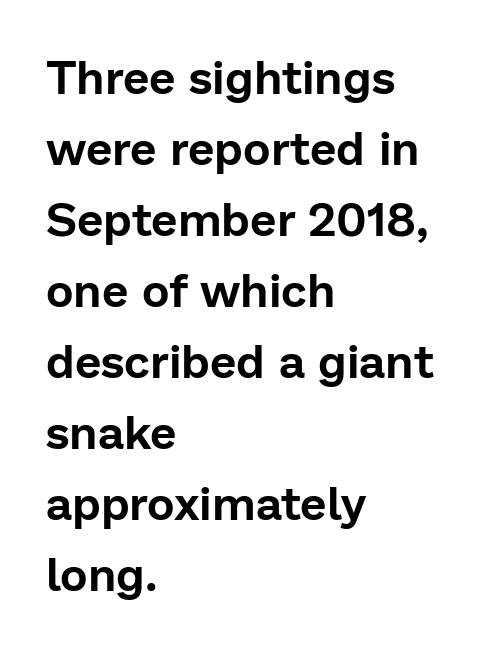
Q: Is the text italic (slanted)? A: No, it is upright.
Q: Is the typeface a serif or a sans-serif typeface? A: Sans-serif.
Q: Is the text underlined? A: No.
Q: How is the paragraph aligned? A: Left-aligned.
Q: Is the spacing between letters normal or unusually wide? A: Normal.
Q: Is the spacing between lines tight, normal or loose? A: Normal.
Q: Width (condensed, normal, or wide)? A: Normal.
Q: Stroke contrast? A: Low.
Q: x-height? A: Medium.
Q: Monospaced? A: No.
